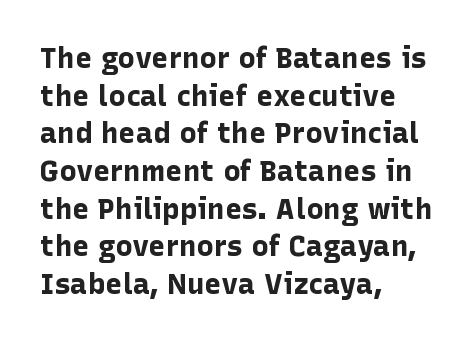
A typesetter would call this proportional, since set widths differ per character. Here the glyphs are tracked normally, forming tight word shapes. Pretty heavy lettering here — definitely bold. Each row of text sits above clean, open space. Nope, no serifs anywhere on these letters.
